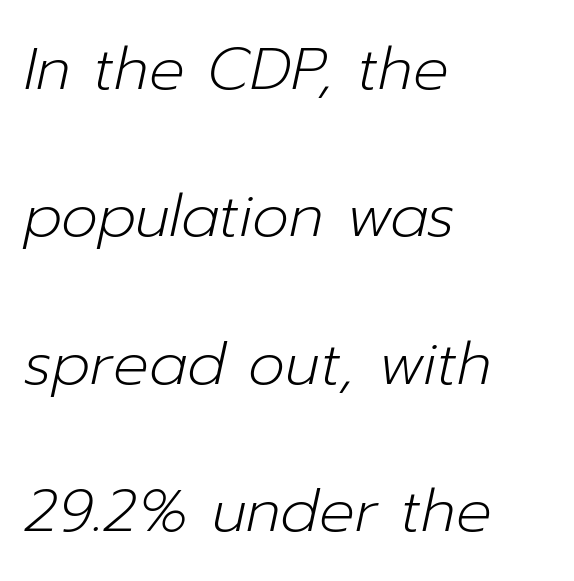
{"italic": "yes", "lean": "right", "slant_degrees": 12, "bold": "no", "weight": "light", "width": "normal", "stroke_contrast": "low", "x_height": "medium", "monospaced": "no", "underline": "no", "align": "left", "line_spacing": "loose", "line_spacing_ratio": 2.5, "letter_spacing": "normal", "letter_spacing_em": 0.0, "glyph_px": 59}
